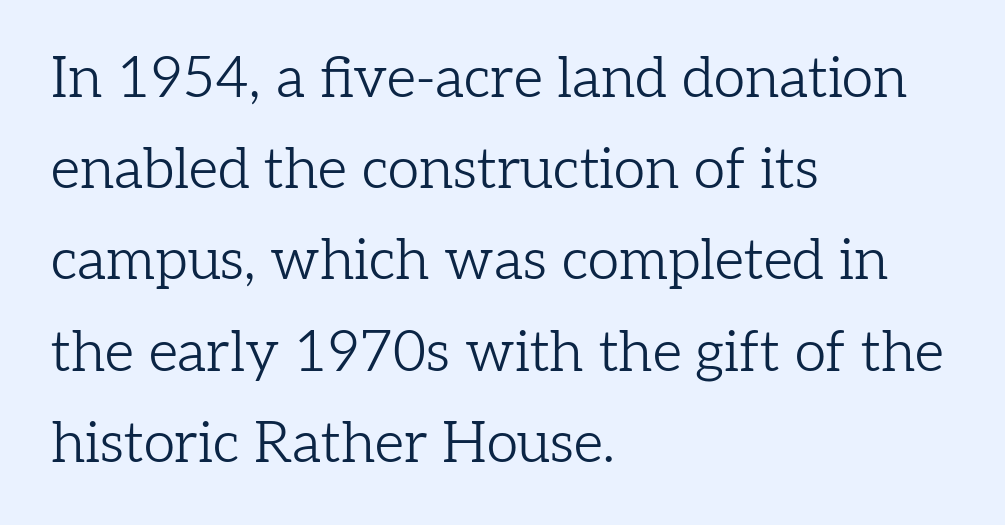
Q: Is the text bold? A: No.
Q: Is the text italic (slanted)? A: No, it is upright.
Q: Is the typeface a serif or a sans-serif typeface? A: Serif.
Q: Is the text underlined? A: No.
Q: How is the paragraph aligned? A: Left-aligned.
Q: Is the spacing between letters normal or unusually wide? A: Normal.
Q: Is the spacing between lines tight, normal or loose? A: Normal.
Q: Width (condensed, normal, or wide)? A: Normal.
Q: Stroke contrast? A: Low.
Q: x-height? A: Medium.
Q: Monospaced? A: No.
